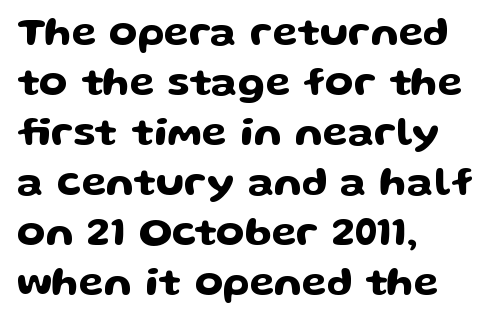
Q: Is the text italic (slanted)? A: No, it is upright.
Q: Is the typeface a serif or a sans-serif typeface? A: Sans-serif.
Q: Is the text underlined? A: No.
Q: How is the paragraph aligned? A: Left-aligned.
Q: Is the spacing between letters normal or unusually wide? A: Normal.
Q: Width (condensed, normal, or wide)? A: Wide.
Q: Stroke contrast? A: Low.
Q: x-height? A: Medium.
Q: Monospaced? A: No.
